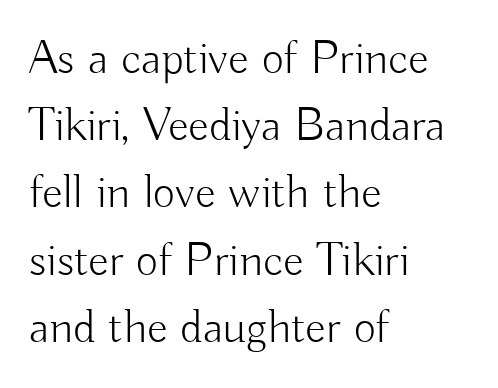
Q: Is the text bold? A: No.
Q: Is the text italic (slanted)? A: No, it is upright.
Q: Is the typeface a serif or a sans-serif typeface? A: Sans-serif.
Q: Is the text underlined? A: No.
Q: How is the paragraph aligned? A: Left-aligned.
Q: Is the spacing between letters normal or unusually wide? A: Normal.
Q: Is the spacing between lines tight, normal or loose? A: Normal.
Q: Width (condensed, normal, or wide)? A: Normal.
Q: Stroke contrast? A: Low.
Q: x-height? A: Small.
Q: Monospaced? A: No.
